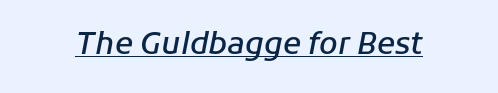
The image shows 30 px semibold type, italic (leaning right); set normal letter spacing, underlined; low stroke contrast and a medium x-height.
